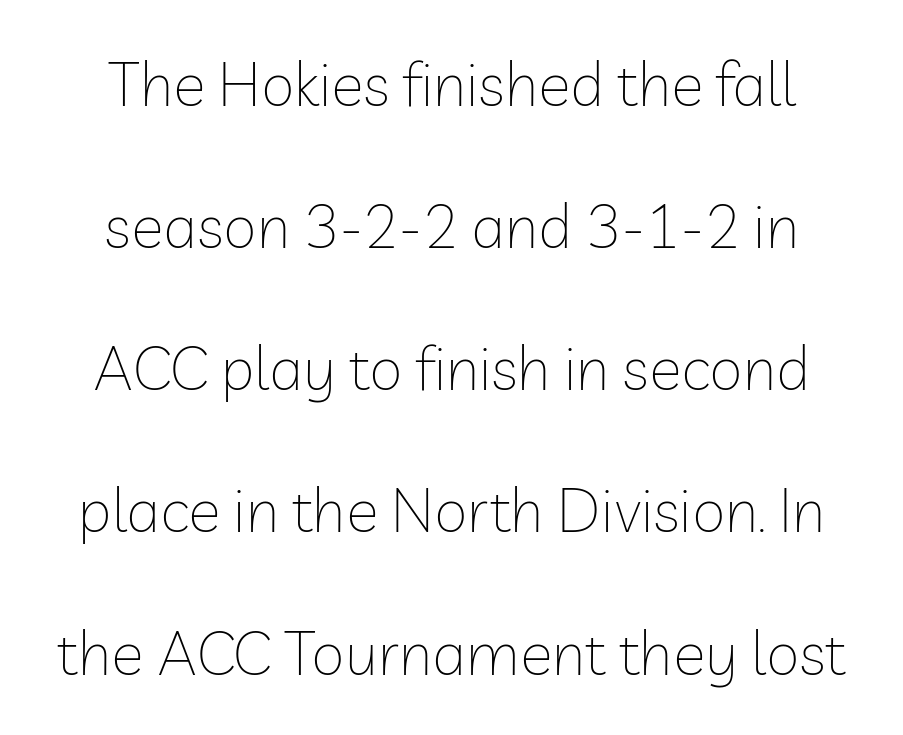
Q: Is the text bold? A: No.
Q: Is the text italic (slanted)? A: No, it is upright.
Q: Is the typeface a serif or a sans-serif typeface? A: Sans-serif.
Q: Is the text underlined? A: No.
Q: Is the spacing between letters normal or unusually wide? A: Normal.
Q: Is the spacing between lines tight, normal or loose? A: Loose.
Q: Width (condensed, normal, or wide)? A: Normal.
Q: Stroke contrast? A: Low.
Q: x-height? A: Medium.
Q: Monospaced? A: No.
